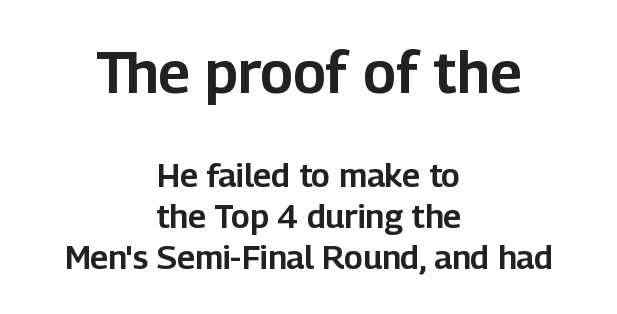
Every stem runs plumb, perpendicular to the baseline. A typesetter would call this proportional, since set widths differ per character. A centered setting, common on invitations and titles, is used for this passage. Normally led — the rows are evenly, conventionally spaced. The designer went with a sans here, leaving each stem footless.
